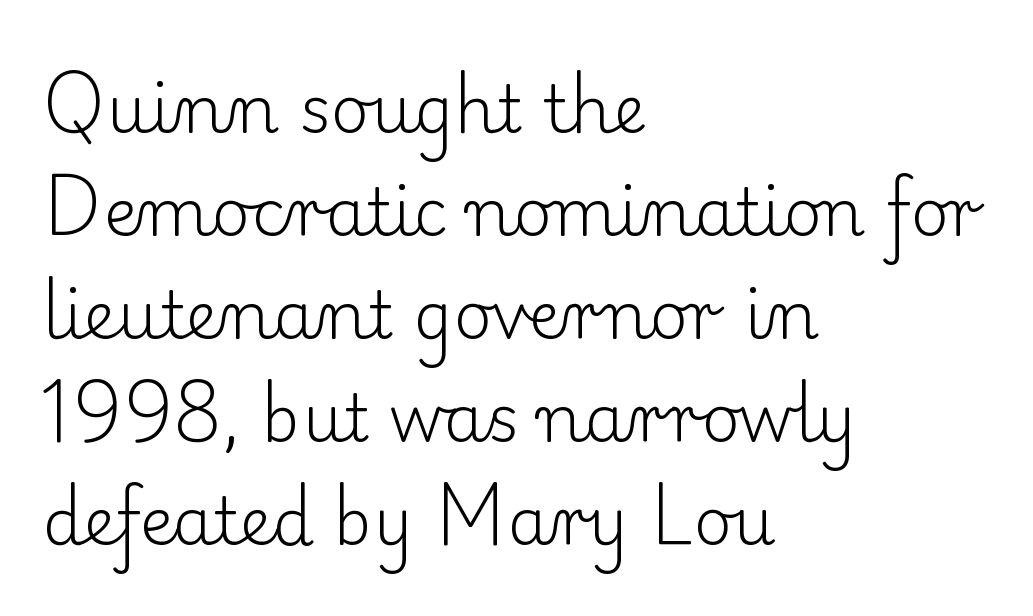
The image shows 66 px light type, upright; set left-aligned, normal line spacing (1.56x), normal letter spacing, not underlined; low stroke contrast and a small x-height.
